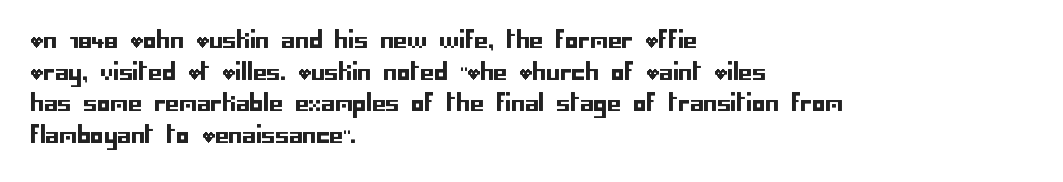
The image shows 22 px text type, upright; set left-aligned, normal line spacing (1.44x), normal letter spacing, not underlined.
